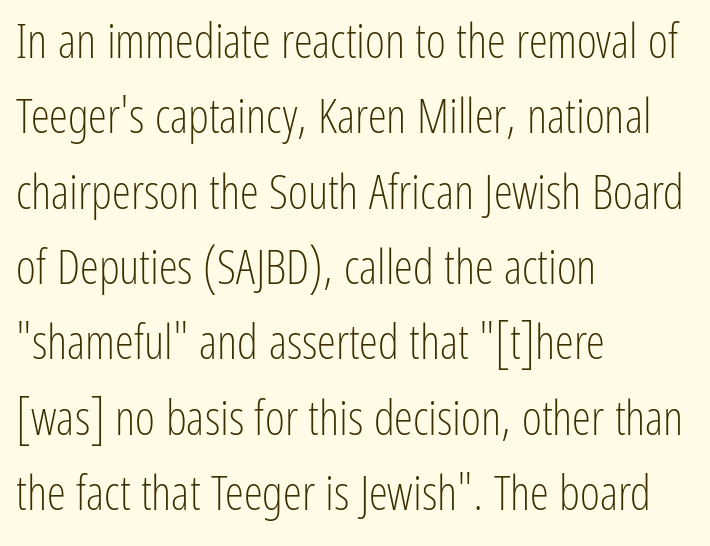
The image shows 48 px light, condensed sans-serif type, upright; set left-aligned, normal line spacing (1.57x), normal letter spacing, not underlined; low stroke contrast and a medium x-height.
